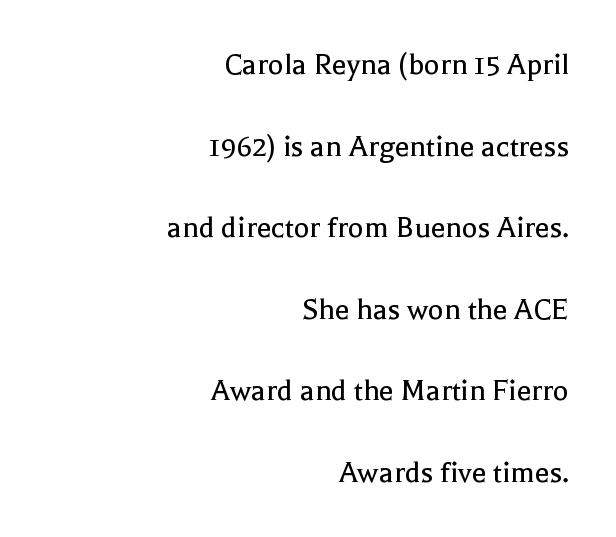
{"serif": "yes", "italic": "no", "bold": "no", "weight": "regular", "width": "normal", "x_height": "medium", "monospaced": "no", "underline": "no", "align": "right", "line_spacing": "loose", "line_spacing_ratio": 2.47, "letter_spacing": "normal", "letter_spacing_em": 0.0, "glyph_px": 33}
